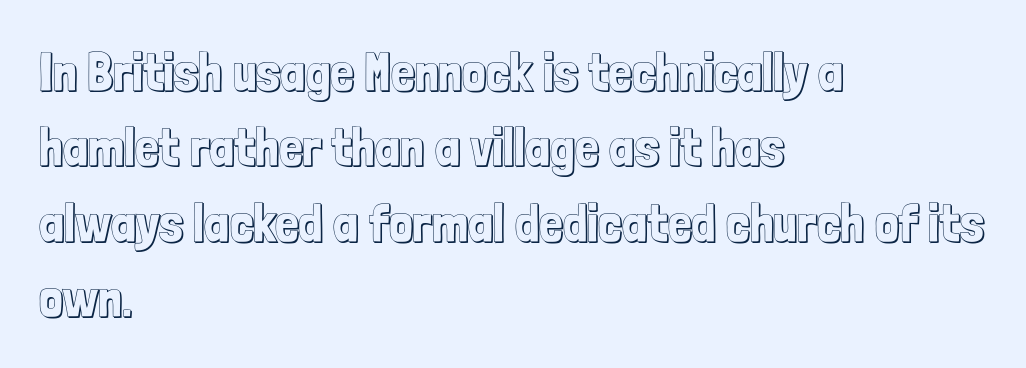
The lettering holds an erect, upright posture throughout. Short note: letters normally spaced. Caption: multi-line text, flush left, ragged right. Rows of type keep a routine distance in the vertical direction.
